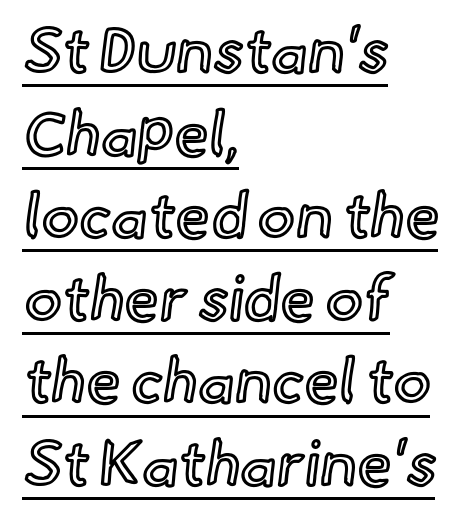
Q: Is the text italic (slanted)? A: Yes.
Q: Is the text underlined? A: Yes.
Q: How is the paragraph aligned? A: Left-aligned.
Q: Is the spacing between letters normal or unusually wide? A: Normal.
Q: Is the spacing between lines tight, normal or loose? A: Normal.
Q: Width (condensed, normal, or wide)? A: Normal.
Q: x-height? A: Small.
Q: Monospaced? A: No.
